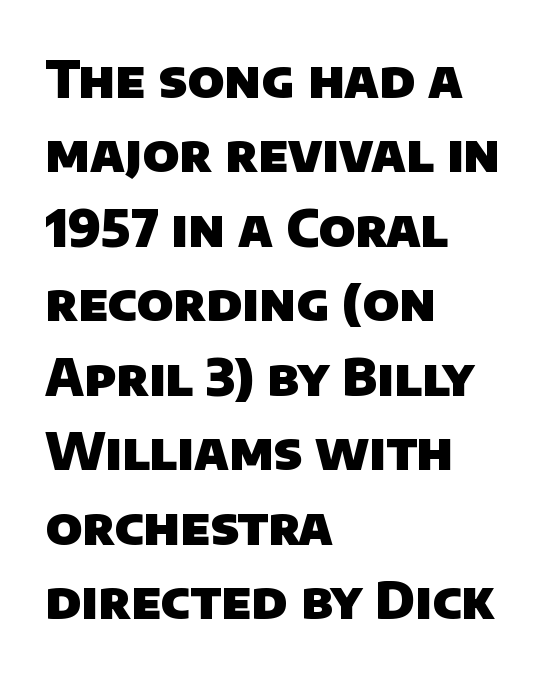
The image shows 51 px heavy sans-serif type; set left-aligned, normal line spacing (1.46x), normal letter spacing, not underlined; low stroke contrast and a large x-height.
